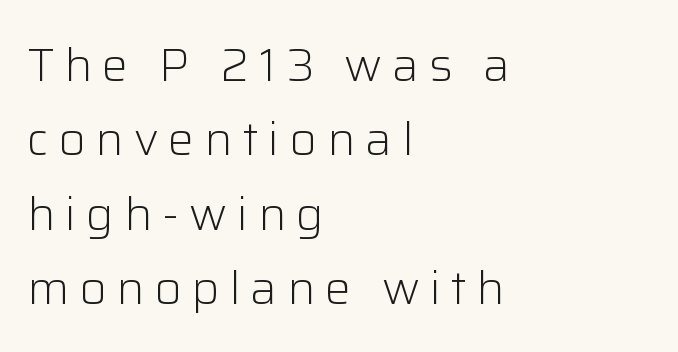
Q: Is the text bold? A: No.
Q: Is the text italic (slanted)? A: No, it is upright.
Q: Is the typeface a serif or a sans-serif typeface? A: Sans-serif.
Q: Is the text underlined? A: No.
Q: How is the paragraph aligned? A: Left-aligned.
Q: Is the spacing between letters normal or unusually wide? A: Unusually wide.
Q: Is the spacing between lines tight, normal or loose? A: Normal.
Q: Width (condensed, normal, or wide)? A: Normal.
Q: Stroke contrast? A: Low.
Q: x-height? A: Medium.
Q: Monospaced? A: No.
